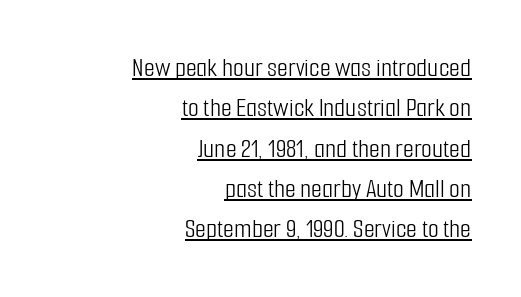
Q: Is the text bold? A: No.
Q: Is the text italic (slanted)? A: No, it is upright.
Q: Is the typeface a serif or a sans-serif typeface? A: Sans-serif.
Q: Is the text underlined? A: Yes.
Q: How is the paragraph aligned? A: Right-aligned.
Q: Is the spacing between letters normal or unusually wide? A: Normal.
Q: Is the spacing between lines tight, normal or loose? A: Normal.
Q: Width (condensed, normal, or wide)? A: Condensed.
Q: Stroke contrast? A: Low.
Q: x-height? A: Medium.
Q: Monospaced? A: No.
